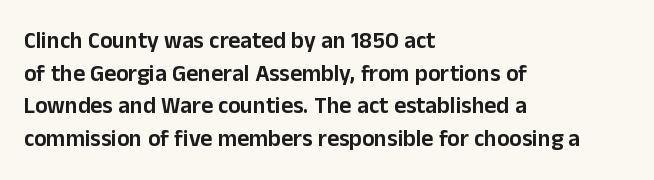
{"italic": "no", "underline": "no", "align": "left", "line_spacing": "normal", "line_spacing_ratio": 1.42, "letter_spacing": "normal", "letter_spacing_em": 0.0, "glyph_px": 23}
